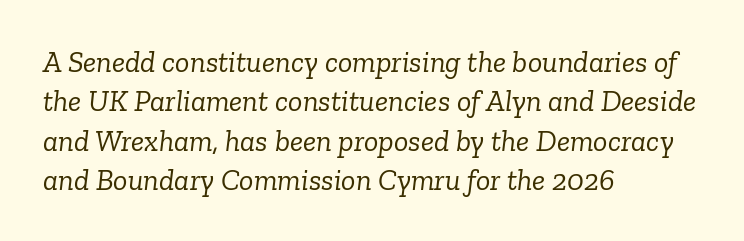
Q: Is the text bold? A: No.
Q: Is the text italic (slanted)? A: Yes, it leans right by about 6 degrees.
Q: Is the typeface a serif or a sans-serif typeface? A: Serif.
Q: Is the text underlined? A: No.
Q: How is the paragraph aligned? A: Left-aligned.
Q: Is the spacing between letters normal or unusually wide? A: Normal.
Q: Is the spacing between lines tight, normal or loose? A: Normal.
Q: Width (condensed, normal, or wide)? A: Normal.
Q: Stroke contrast? A: Low.
Q: x-height? A: Medium.
Q: Monospaced? A: No.
